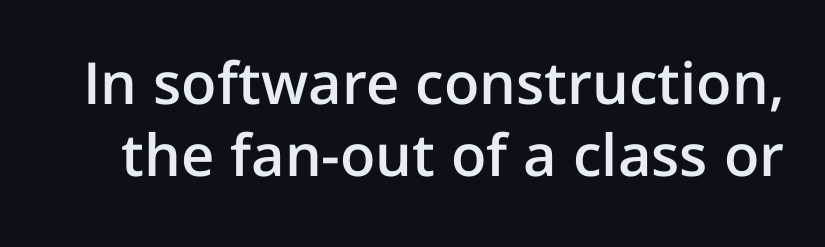
The image shows 58 px semibold sans-serif type, upright; set normal line spacing (1.25x), normal letter spacing, not underlined; low stroke contrast and a medium x-height.
